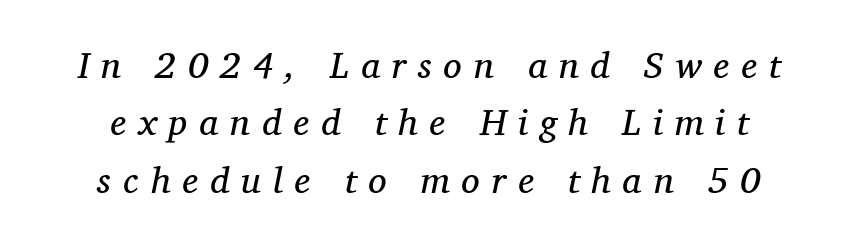
Q: Is the text bold? A: No.
Q: Is the text italic (slanted)? A: Yes, it leans right by about 11 degrees.
Q: Is the typeface a serif or a sans-serif typeface? A: Serif.
Q: Is the text underlined? A: No.
Q: How is the paragraph aligned? A: Centered.
Q: Is the spacing between letters normal or unusually wide? A: Unusually wide.
Q: Is the spacing between lines tight, normal or loose? A: Normal.
Q: Width (condensed, normal, or wide)? A: Normal.
Q: Stroke contrast? A: Medium.
Q: x-height? A: Medium.
Q: Monospaced? A: No.
